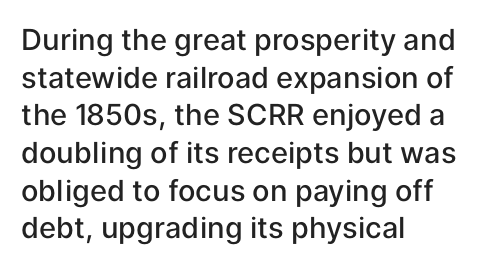
Notice how the passage keeps a crisp vertical edge on the left only. Stroke terminals: plain, sans-serif. Ordinary non-slanted type is in use. Default kerning and tracking; the words read as compact shapes. What's the leading like? Ordinary, nothing unusual. Note the varied advance widths — an 'i' is clearly narrower than an 'm'.
